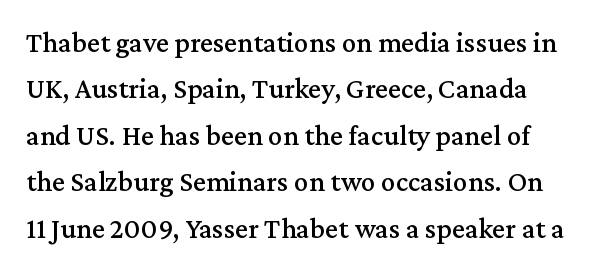
These lines are rendered in a variable-pitch font. The rendering uses a moderate line-height, typical for paragraphs. You could call the tracking neutral — neither tight nor loose. Are there feet on the stems? There are — it's a serif. Any mark beneath the type? The region is blank.
